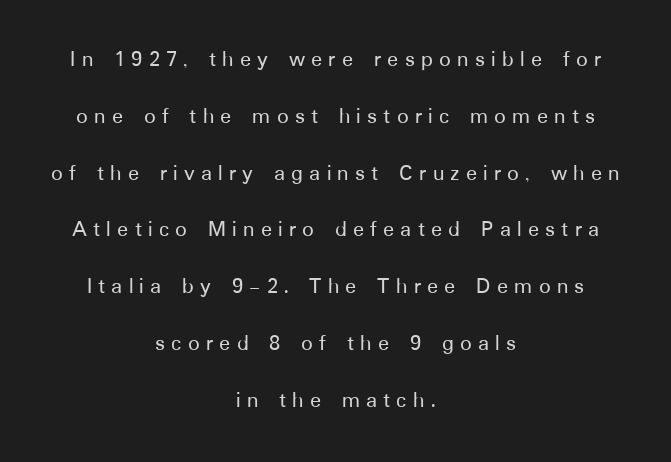
Q: Is the text italic (slanted)? A: No, it is upright.
Q: Is the text underlined? A: No.
Q: How is the paragraph aligned? A: Centered.
Q: Is the spacing between letters normal or unusually wide? A: Unusually wide.
Q: Is the spacing between lines tight, normal or loose? A: Loose.
